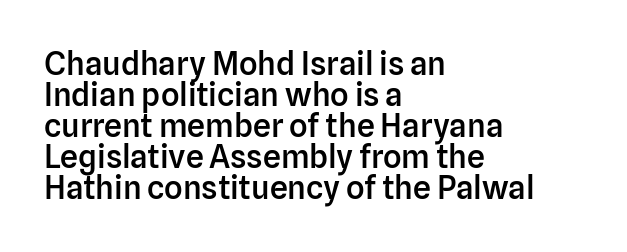
Q: Is the text bold? A: Semi-bold.
Q: Is the text italic (slanted)? A: No, it is upright.
Q: Is the typeface a serif or a sans-serif typeface? A: Sans-serif.
Q: Is the text underlined? A: No.
Q: How is the paragraph aligned? A: Left-aligned.
Q: Is the spacing between letters normal or unusually wide? A: Normal.
Q: Is the spacing between lines tight, normal or loose? A: Tight.
Q: Width (condensed, normal, or wide)? A: Normal.
Q: Stroke contrast? A: Low.
Q: x-height? A: Medium.
Q: Monospaced? A: No.
